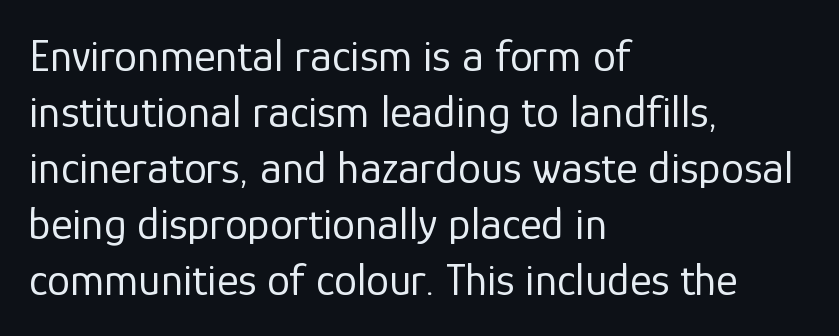
{"serif": "no", "italic": "no", "bold": "no", "weight": "regular", "width": "normal", "stroke_contrast": "low", "x_height": "medium", "monospaced": "no", "underline": "no", "align": "left", "line_spacing_ratio": 1.22, "letter_spacing": "normal", "letter_spacing_em": 0.0, "glyph_px": 46}
